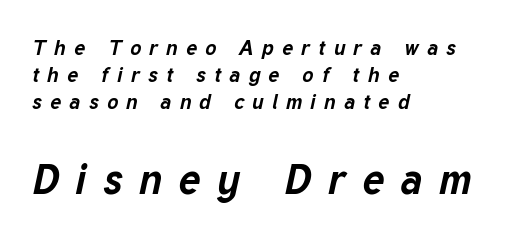
A normal amount of white space separates one row of letters from the next. Characters follow at a spacing far wider than the type designer built in. The paragraph has a hard left edge and a soft right edge. Each letter keeps its own natural width here, so spacing adapts to shape.
